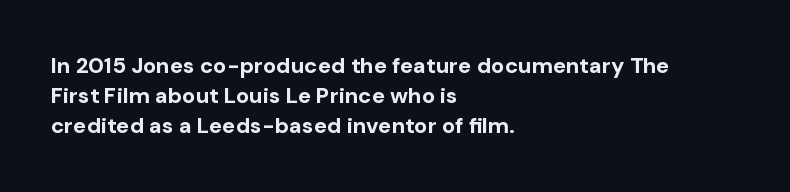
Q: Is the text bold? A: Yes.
Q: Is the text italic (slanted)? A: No, it is upright.
Q: Is the text underlined? A: No.
Q: How is the paragraph aligned? A: Left-aligned.
Q: Is the spacing between letters normal or unusually wide? A: Normal.
Q: Is the spacing between lines tight, normal or loose? A: Normal.
